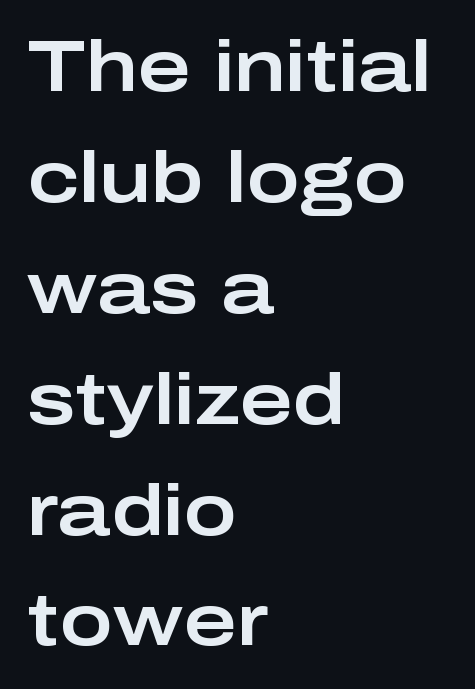
The image shows 72 px wide sans-serif type, upright; set left-aligned, normal line spacing (1.54x), normal letter spacing, not underlined; low stroke contrast and a medium x-height.
